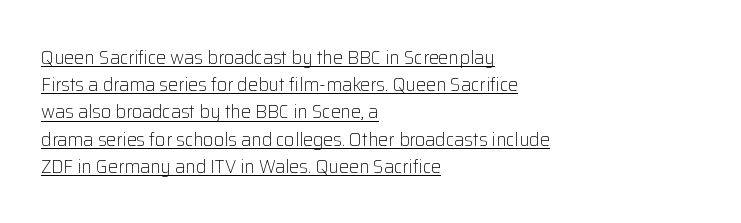
Q: Is the text bold? A: No.
Q: Is the text italic (slanted)? A: No, it is upright.
Q: Is the text underlined? A: Yes.
Q: How is the paragraph aligned? A: Left-aligned.
Q: Is the spacing between letters normal or unusually wide? A: Normal.
Q: Is the spacing between lines tight, normal or loose? A: Normal.
